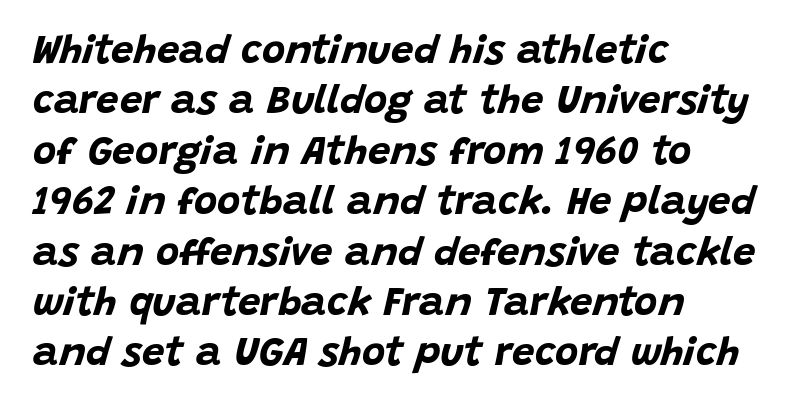
Q: Is the text bold? A: Yes.
Q: Is the text italic (slanted)? A: Yes, it leans right by about 15 degrees.
Q: Is the text underlined? A: No.
Q: How is the paragraph aligned? A: Left-aligned.
Q: Is the spacing between letters normal or unusually wide? A: Normal.
Q: Is the spacing between lines tight, normal or loose? A: Normal.
Q: Width (condensed, normal, or wide)? A: Normal.
Q: Stroke contrast? A: Low.
Q: x-height? A: Large.
Q: Monospaced? A: No.
